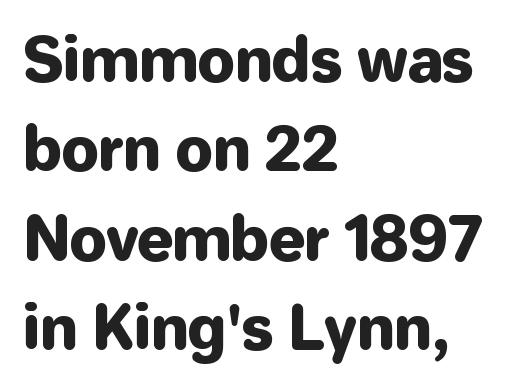
The passage shown is typed in a proportional face where columns would drift. Glyph-to-glyph distance matches everyday printed text. The rag falls on the right side of this text block. Just letters on the line, the space beneath them empty. The block of text has a typical density, with ordinary space between rows. Is there any slant? The stems are plumb.
